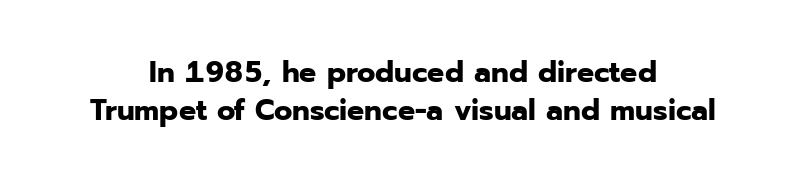
Q: Is the text bold? A: Yes.
Q: Is the text italic (slanted)? A: No, it is upright.
Q: Is the typeface a serif or a sans-serif typeface? A: Sans-serif.
Q: Is the text underlined? A: No.
Q: How is the paragraph aligned? A: Centered.
Q: Is the spacing between letters normal or unusually wide? A: Normal.
Q: Is the spacing between lines tight, normal or loose? A: Normal.
Q: Width (condensed, normal, or wide)? A: Normal.
Q: Stroke contrast? A: Low.
Q: x-height? A: Medium.
Q: Monospaced? A: No.
